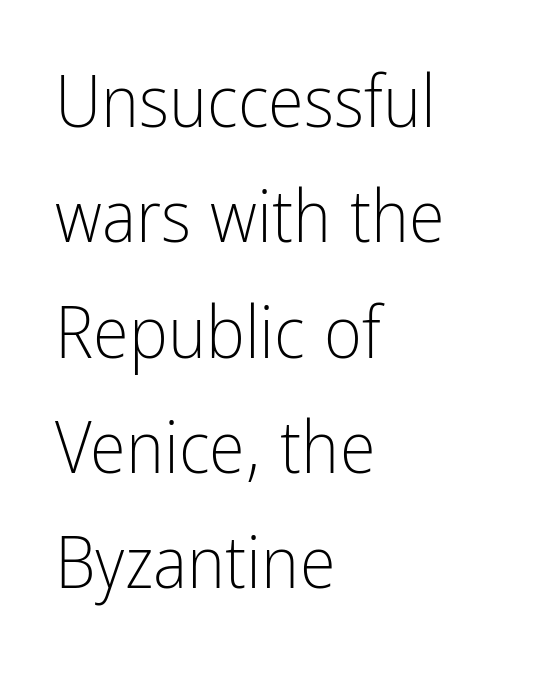
Varying glyph widths throughout — classic text-font behaviour. This rendering uses left alignment, leaving the right contour irregular. Upright lettering throughout. The rendering keeps characters at their native spacing.
